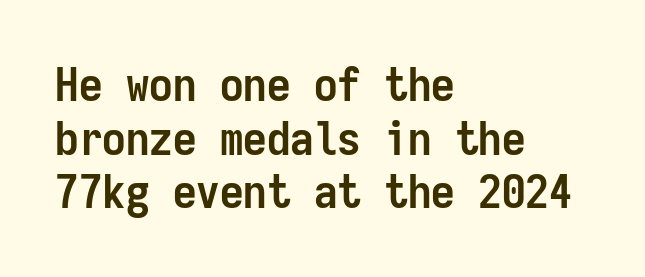
Has an underline been added? It has not. Whoever set this chose condensed vertical rhythm over breathing room. The rag falls on the right side of this text block. Unlike a traditional serif, this face leaves its strokes unadorned. You can tell it's not italic because the verticals are truly vertical.
